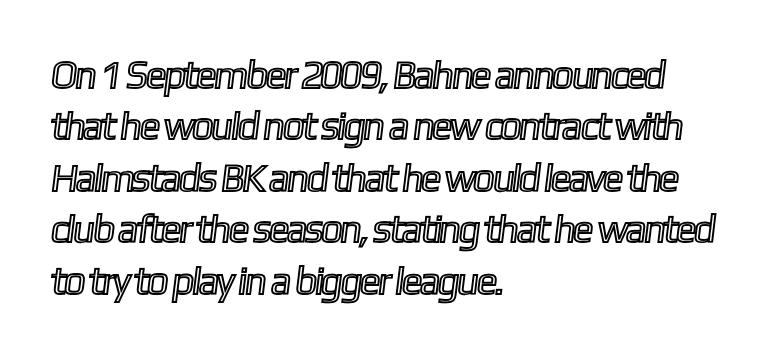
The face used here is proportionally spaced, like ordinary book or web type. Default kerning and tracking; the words read as compact shapes. Interline gaps are of average width in this sample. The words here are not underlined. Compared with a centered layout, this one pins lines to the left instead.
